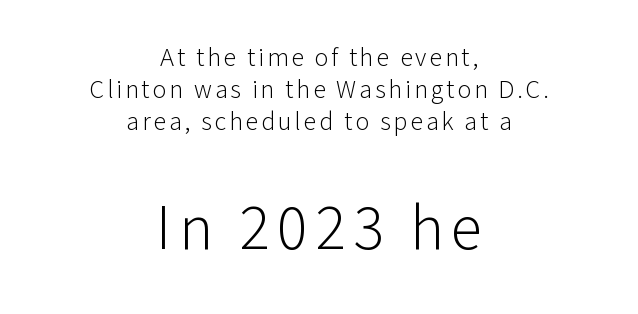
The image shows 64 px light sans-serif type, upright; set centered, line spacing 1.23x, not underlined; the second (bottom) block is 2.46x larger; low stroke contrast and a medium x-height.
